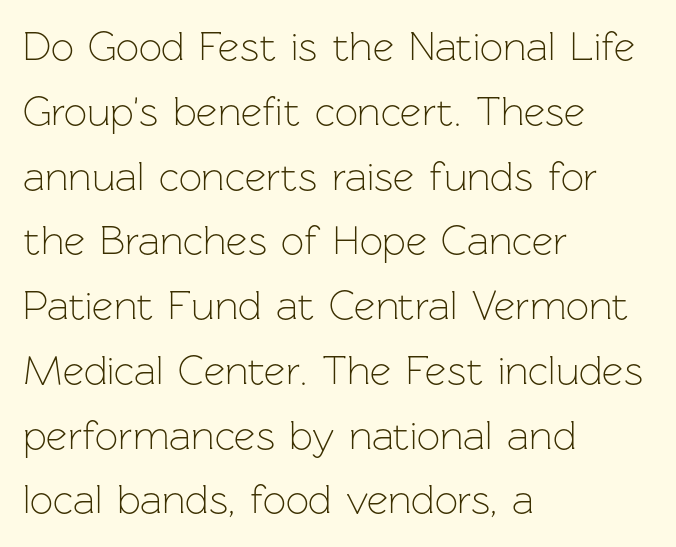
The image shows 41 px light sans-serif type, upright; set left-aligned, normal line spacing (1.58x), normal letter spacing, not underlined; low stroke contrast and a medium x-height.
